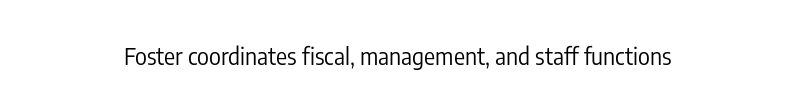
{"italic": "no", "bold": "no", "underline": "no", "letter_spacing": "normal", "letter_spacing_em": 0.0, "glyph_px": 23}
